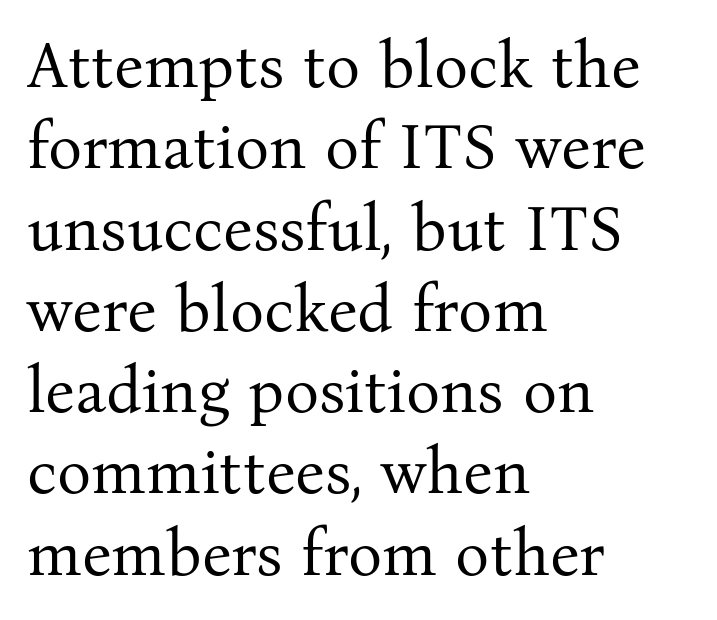
This is serif lettering, the kind often seen in printed books. No extra tracking has been applied to these lines. The font sits on the lighter half of the weight spectrum, regular included. A clean baseline with only descenders dipping below it. The paragraph shown leans on its left margin. Baseline-to-baseline distance is the conventional proportion of letter height.
